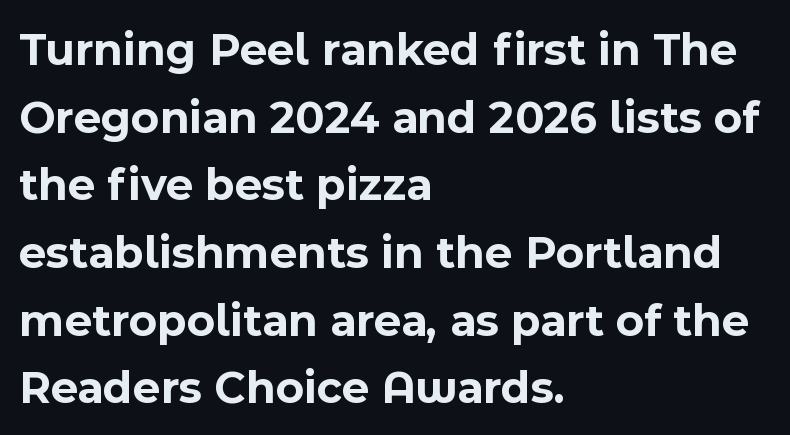
The image shows 47 px bold sans-serif type, upright; set left-aligned, normal line spacing (1.44x), normal letter spacing, not underlined; a medium x-height.
